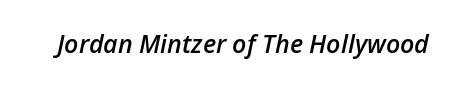
The image shows 25 px text type, italic (leaning right); set normal letter spacing, not underlined.
